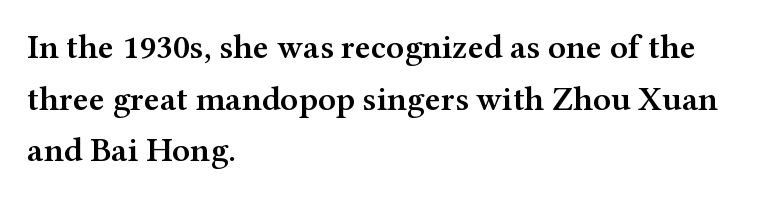
Q: Is the text bold? A: Semi-bold.
Q: Is the text italic (slanted)? A: No, it is upright.
Q: Is the typeface a serif or a sans-serif typeface? A: Serif.
Q: Is the text underlined? A: No.
Q: How is the paragraph aligned? A: Left-aligned.
Q: Is the spacing between letters normal or unusually wide? A: Normal.
Q: Is the spacing between lines tight, normal or loose? A: Normal.
Q: Width (condensed, normal, or wide)? A: Wide.
Q: Stroke contrast? A: Medium.
Q: x-height? A: Medium.
Q: Monospaced? A: No.
